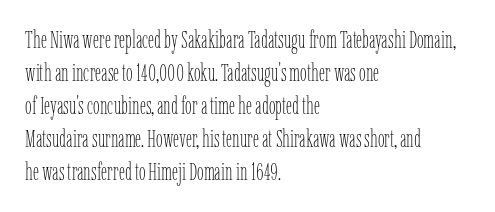
{"italic": "no", "bold": "no", "underline": "no", "align": "left", "line_spacing": "normal", "line_spacing_ratio": 1.38, "letter_spacing": "normal", "letter_spacing_em": 0.0, "glyph_px": 24}
